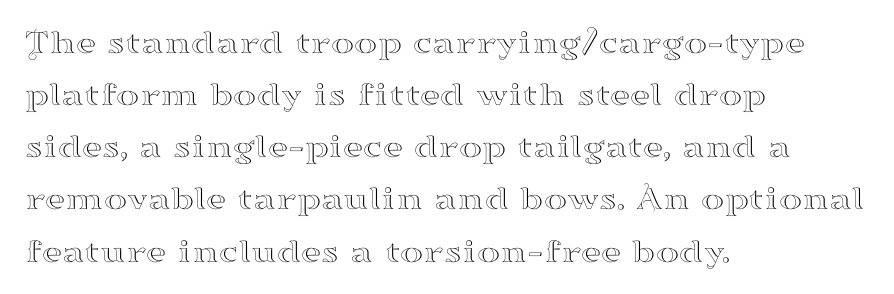
The image shows 35 px wide serif type, upright; set left-aligned, normal line spacing (1.49x), normal letter spacing, not underlined; high stroke contrast and a small x-height.
